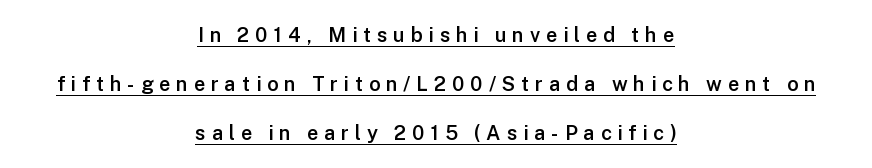
The compositor balanced each line on the midline. The typography opts for an upright posture over an oblique one. The typesetter has applied underlining to the passage shown. Look at the stroke-to-counter ratio: somewhat heavy, a semibold. The line-height multiplier appears high, well above default. Display-style spreading of the glyphs; the letterfit is very open.
